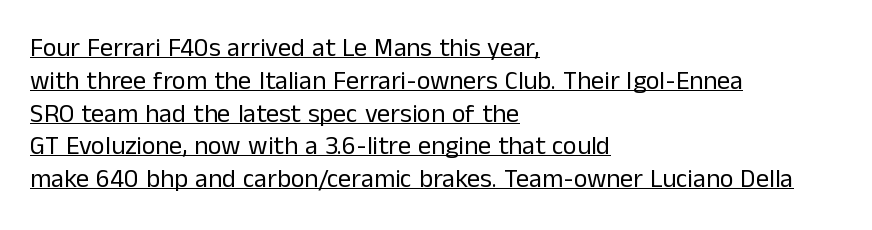
{"italic": "no", "bold": "no", "underline": "yes", "align": "left", "line_spacing": "normal", "line_spacing_ratio": 1.26, "letter_spacing": "normal", "letter_spacing_em": 0.0, "glyph_px": 26}
